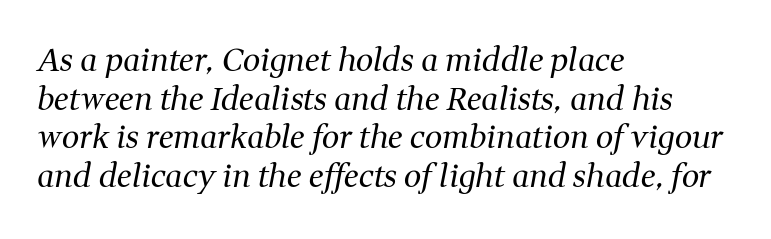
The image shows 31 px regular-weight serif type, italic (leaning right); set left-aligned, normal line spacing (1.25x), normal letter spacing, not underlined; medium stroke contrast and a medium x-height.
